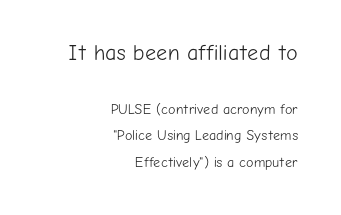
The image shows 22 px text type, upright; set right-aligned, loose line spacing (1.91x), normal letter spacing, not underlined; the first (top) block is 1.57x larger.
